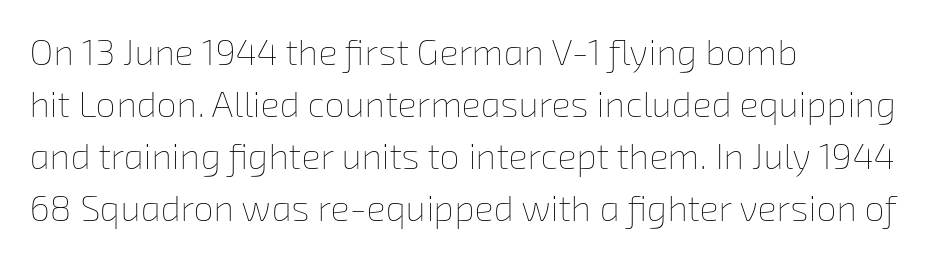
The image shows 36 px thin type; set left-aligned, normal line spacing (1.44x), normal letter spacing, not underlined; low stroke contrast and a medium x-height.
